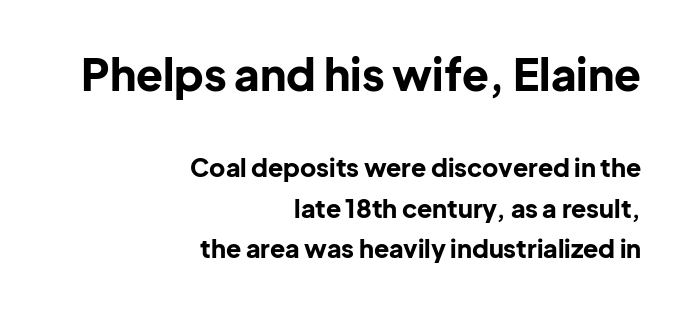
The image shows 44 px bold sans-serif type, upright; set right-aligned, normal line spacing (1.62x), normal letter spacing, not underlined; the first (top) block is 1.76x larger; low stroke contrast and a medium x-height.
